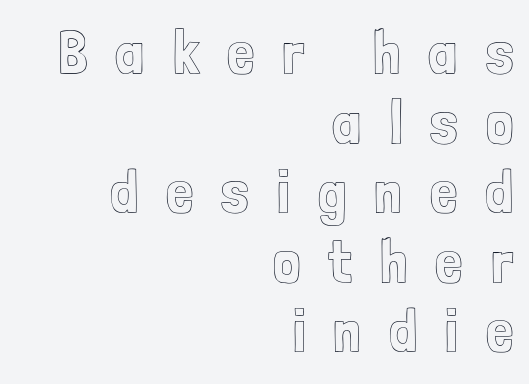
{"italic": "no", "width": "condensed", "x_height": "medium", "monospaced": "no", "underline": "no", "align": "right", "line_spacing": "tight", "line_spacing_ratio": 1.14, "letter_spacing": "wide", "letter_spacing_em": 0.46, "glyph_px": 61}
